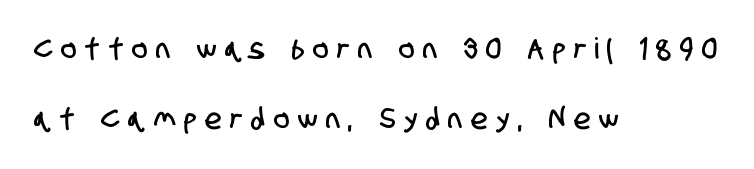
The image shows 29 px condensed sans-serif type; set left-aligned, loose line spacing (2.43x), unusually wide letter spacing (+0.31 em), not underlined; low stroke contrast and a large x-height.
